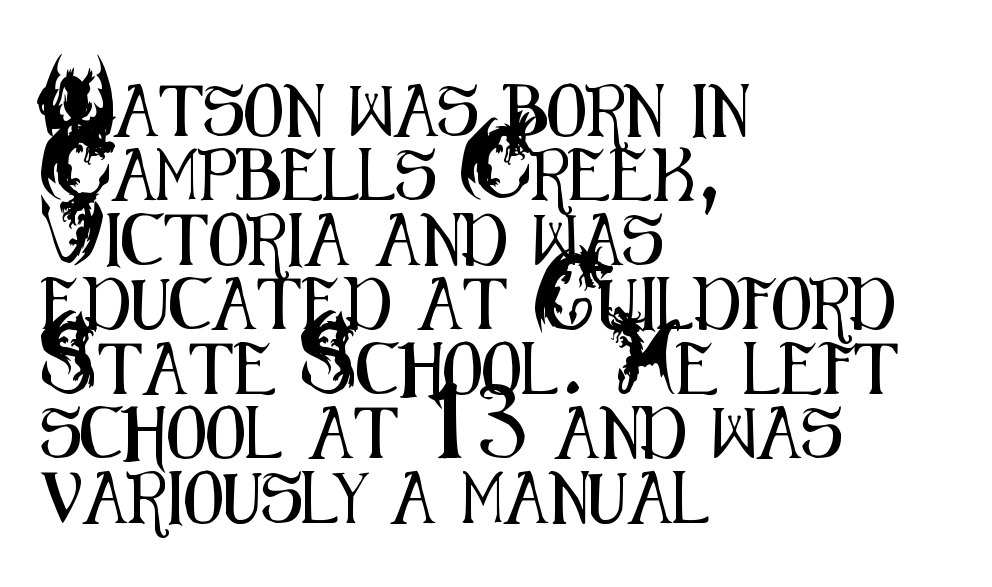
The glyphs in this specimen are sans serif. The letters advance in unequal steps, a hallmark of proportional type. Glance below the letters and you will spot only blank space. Reading down the block, your eye returns to a fixed left position each line.
